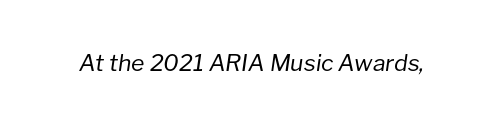
The image shows 23 px text type, italic (leaning right); set normal letter spacing, not underlined.
